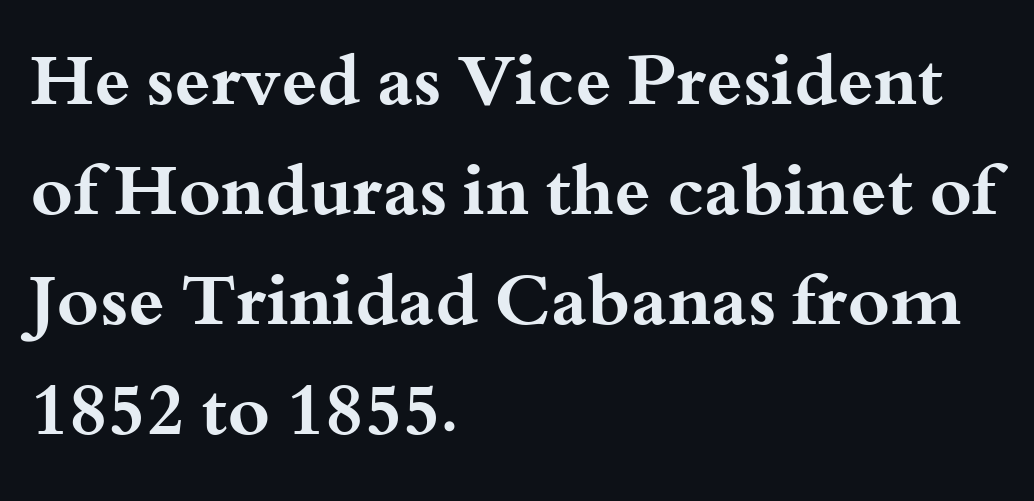
The image shows 72 px bold, wide serif type, upright; set left-aligned, normal line spacing (1.53x), normal letter spacing, not underlined; medium stroke contrast and a small x-height.
